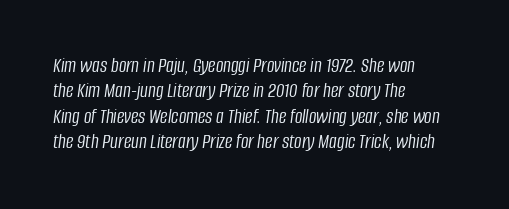
The image shows 21 px text type, italic (leaning right); set left-aligned, line spacing 1.21x, normal letter spacing, not underlined.
